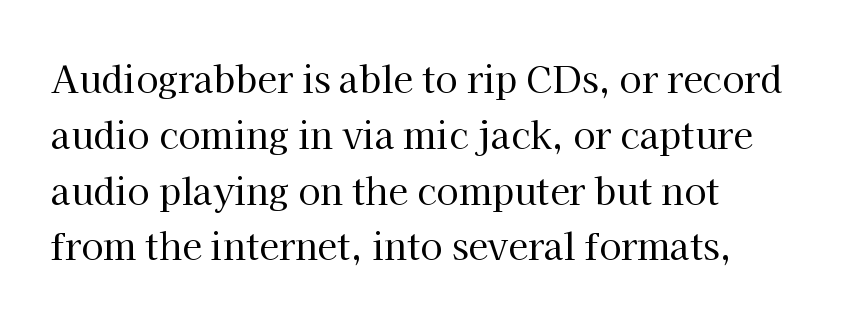
Q: Is the text bold? A: No.
Q: Is the text italic (slanted)? A: No, it is upright.
Q: Is the typeface a serif or a sans-serif typeface? A: Serif.
Q: Is the text underlined? A: No.
Q: Is the spacing between letters normal or unusually wide? A: Normal.
Q: Is the spacing between lines tight, normal or loose? A: Normal.
Q: Width (condensed, normal, or wide)? A: Normal.
Q: Stroke contrast? A: High.
Q: x-height? A: Medium.
Q: Monospaced? A: No.
